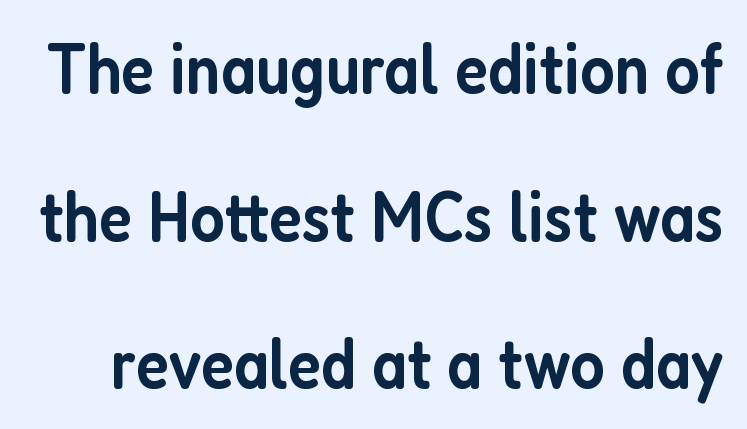
{"serif": "no", "italic": "no", "bold": "semi", "weight": "semibold", "width": "condensed", "stroke_contrast": "low", "x_height": "medium", "monospaced": "no", "underline": "no", "line_spacing": "loose", "line_spacing_ratio": 2.08, "letter_spacing": "normal", "letter_spacing_em": 0.0, "glyph_px": 71}
